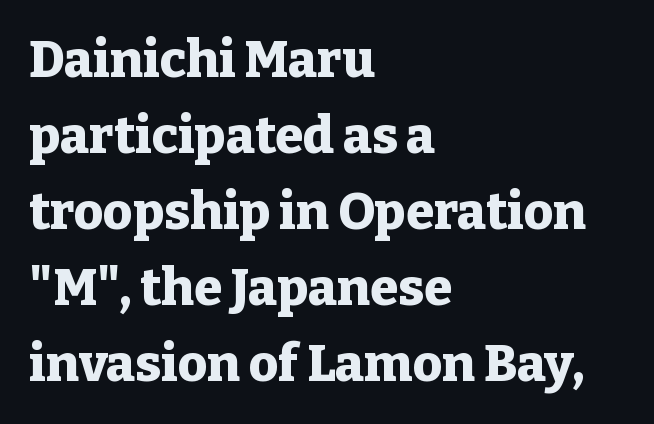
{"serif": "yes", "italic": "no", "bold": "yes", "weight": "heavy", "width": "normal", "stroke_contrast": "low", "x_height": "medium", "monospaced": "no", "underline": "no", "align": "left", "line_spacing": "normal", "line_spacing_ratio": 1.49, "letter_spacing": "normal", "letter_spacing_em": 0.0, "glyph_px": 51}
